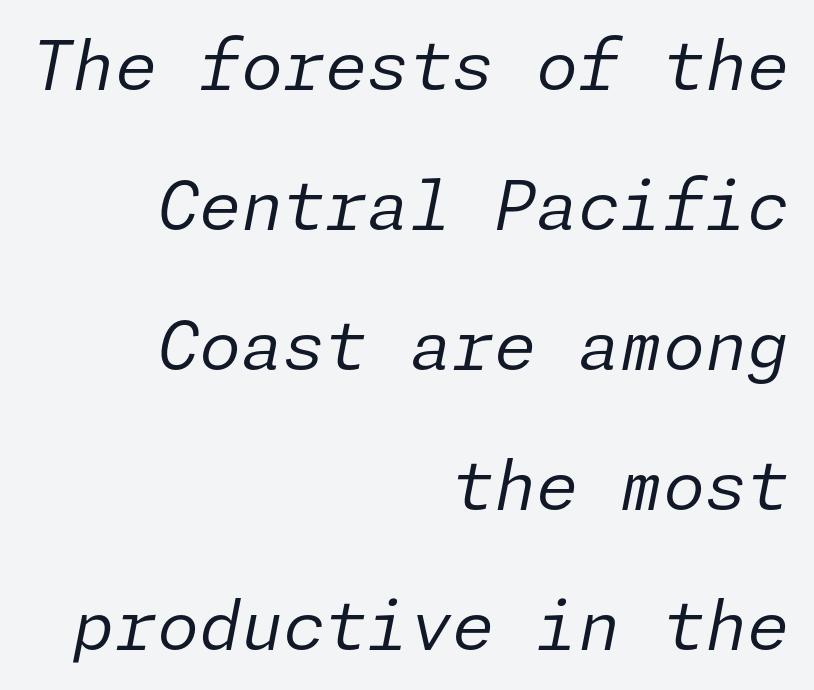
{"italic": "yes", "lean": "right", "slant_degrees": 11, "bold": "no", "weight": "regular", "width": "normal", "stroke_contrast": "low", "x_height": "medium", "underline": "no", "align": "right", "line_spacing": "loose", "line_spacing_ratio": 2.06, "letter_spacing": "normal", "letter_spacing_em": 0.0, "glyph_px": 68}
